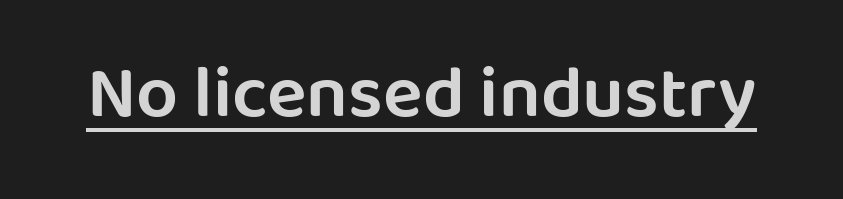
The strokes are fattened partway — semibold, not bold. Letterform terminals end flat and unadorned throughout the passage. The horizontal fit of the characters is conventional and even. The passage shown is typed in a proportional face where columns would drift.
